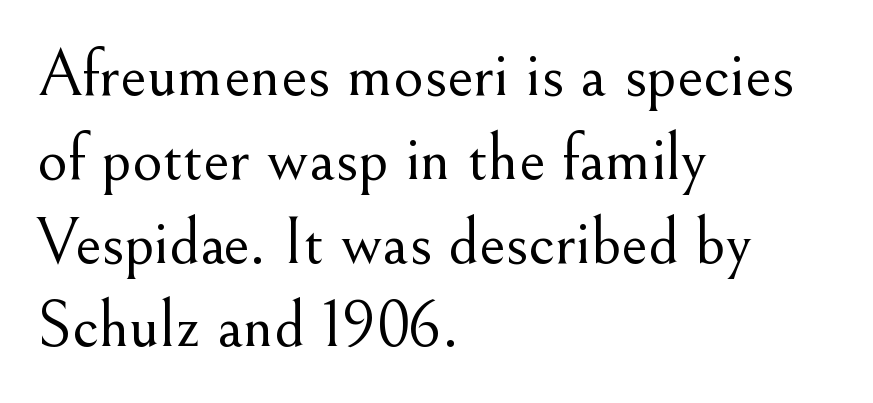
The image shows 66 px light serif type, upright; set left-aligned, normal line spacing (1.27x), normal letter spacing, not underlined; medium stroke contrast and a small x-height.
